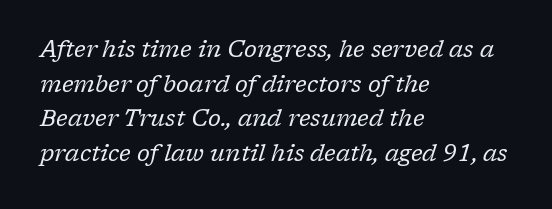
Q: Is the text bold? A: No.
Q: Is the text italic (slanted)? A: Yes, it leans right by about 17 degrees.
Q: Is the text underlined? A: No.
Q: How is the paragraph aligned? A: Left-aligned.
Q: Is the spacing between letters normal or unusually wide? A: Normal.
Q: Is the spacing between lines tight, normal or loose? A: Normal.
